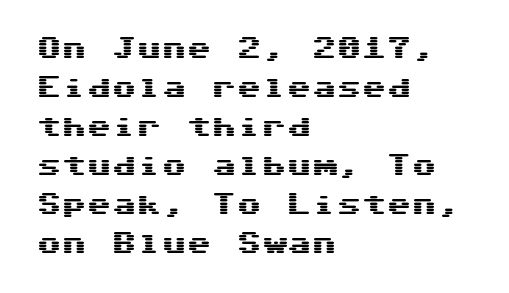
The image shows 25 px text type, upright; set left-aligned, normal line spacing (1.56x), normal letter spacing, not underlined.
